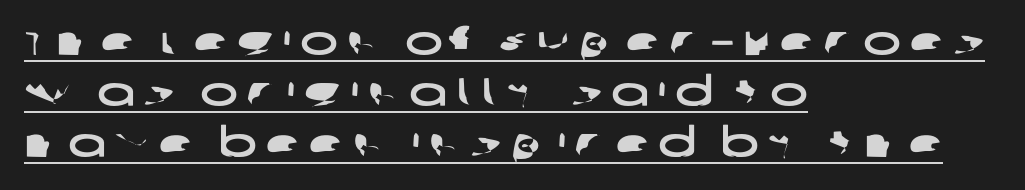
Quick note: interline space is typical. The letters advance in unequal steps, a hallmark of proportional type. Emphasis is given by a line drawn under the lettering. This is sans-serif lettering, the kind often seen on screens and signage.
